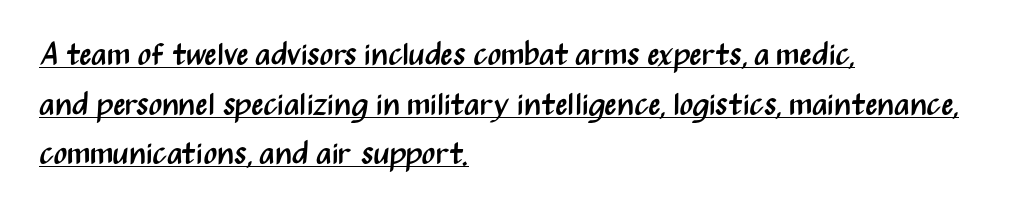
{"serif": "no", "italic": "no", "bold": "no", "weight": "regular", "width": "condensed", "stroke_contrast": "medium", "x_height": "medium", "monospaced": "no", "underline": "yes", "align": "left", "line_spacing": "normal", "line_spacing_ratio": 1.55, "letter_spacing": "normal", "letter_spacing_em": 0.0, "glyph_px": 32}
